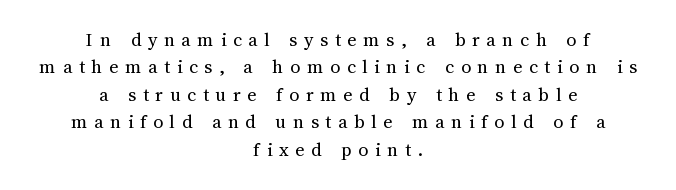
The image shows 20 px text type, upright; set centered, normal line spacing (1.37x), unusually wide letter spacing (+0.33 em), not underlined.
